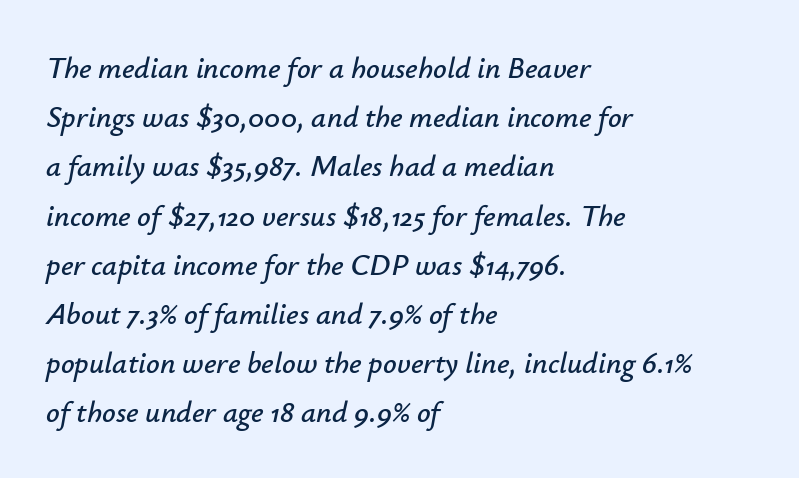
Q: Is the text italic (slanted)? A: Yes, it leans right by about 12 degrees.
Q: Is the text underlined? A: No.
Q: How is the paragraph aligned? A: Left-aligned.
Q: Is the spacing between letters normal or unusually wide? A: Normal.
Q: Is the spacing between lines tight, normal or loose? A: Normal.
Q: Width (condensed, normal, or wide)? A: Normal.
Q: Stroke contrast? A: Low.
Q: x-height? A: Small.
Q: Monospaced? A: No.
